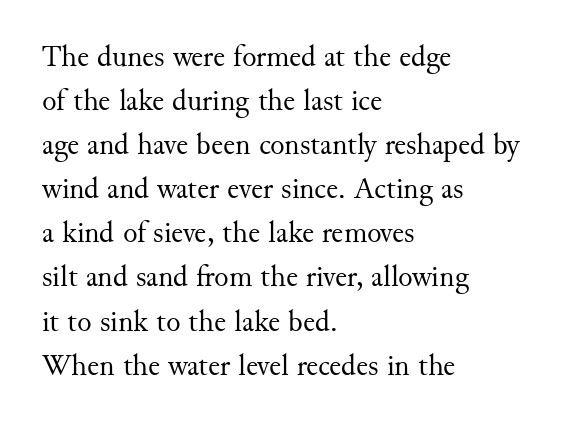
{"serif": "yes", "italic": "no", "bold": "no", "weight": "regular", "width": "normal", "stroke_contrast": "medium", "x_height": "small", "monospaced": "no", "underline": "no", "align": "left", "line_spacing": "normal", "line_spacing_ratio": 1.47, "letter_spacing": "normal", "letter_spacing_em": 0.0, "glyph_px": 30}
